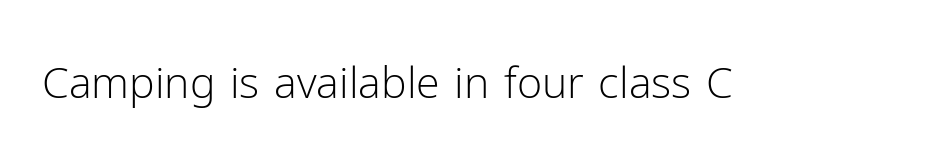
The image shows 43 px light sans-serif type, upright; set normal letter spacing, not underlined; low stroke contrast and a medium x-height.
